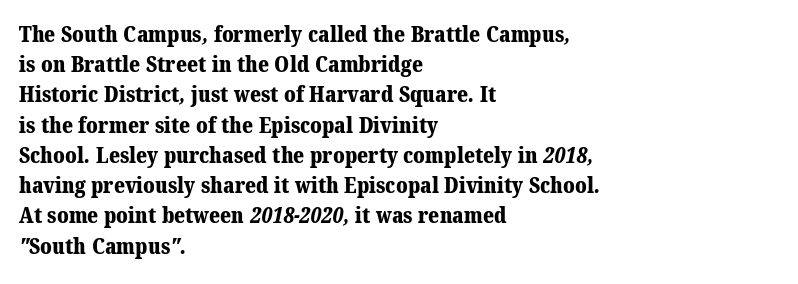
Q: Is the text bold? A: Yes.
Q: Is the text underlined? A: No.
Q: How is the paragraph aligned? A: Left-aligned.
Q: Is the spacing between letters normal or unusually wide? A: Normal.
Q: Is the spacing between lines tight, normal or loose? A: Normal.
